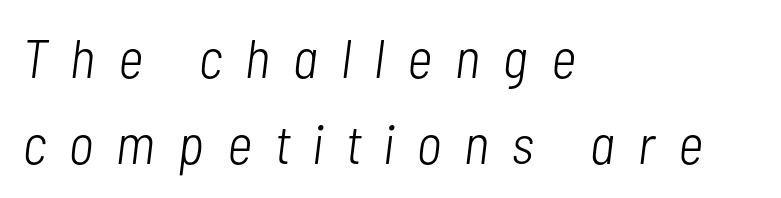
{"italic": "yes", "lean": "right", "slant_degrees": 7, "bold": "no", "weight": "light", "width": "condensed", "stroke_contrast": "low", "x_height": "medium", "monospaced": "no", "underline": "no", "align": "left", "line_spacing": "normal", "line_spacing_ratio": 1.56, "letter_spacing": "wide", "letter_spacing_em": 0.42, "glyph_px": 55}
